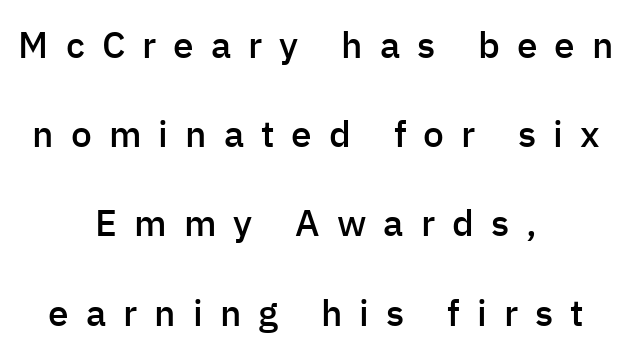
Q: Is the text bold? A: Semi-bold.
Q: Is the text italic (slanted)? A: No, it is upright.
Q: Is the typeface a serif or a sans-serif typeface? A: Sans-serif.
Q: Is the text underlined? A: No.
Q: How is the paragraph aligned? A: Centered.
Q: Is the spacing between letters normal or unusually wide? A: Unusually wide.
Q: Is the spacing between lines tight, normal or loose? A: Loose.
Q: Width (condensed, normal, or wide)? A: Normal.
Q: Stroke contrast? A: Low.
Q: x-height? A: Medium.
Q: Monospaced? A: No.
